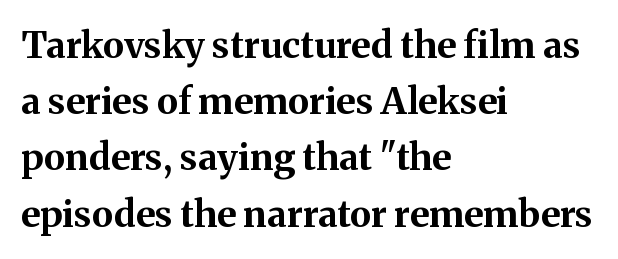
The image shows 37 px bold serif type, upright; set left-aligned, normal line spacing (1.52x), normal letter spacing, not underlined; medium stroke contrast and a medium x-height.
